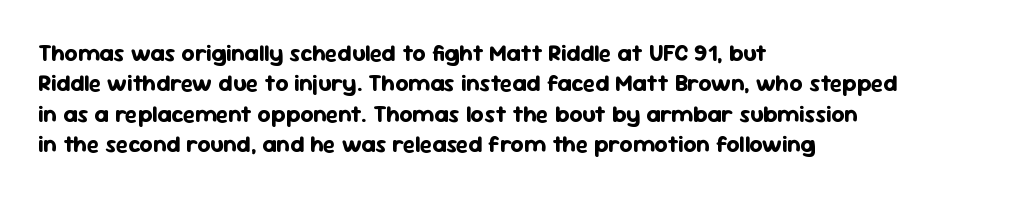
{"italic": "no", "bold": "yes", "underline": "no", "align": "left", "line_spacing": "normal", "line_spacing_ratio": 1.32, "letter_spacing": "normal", "letter_spacing_em": 0.0, "glyph_px": 23}
